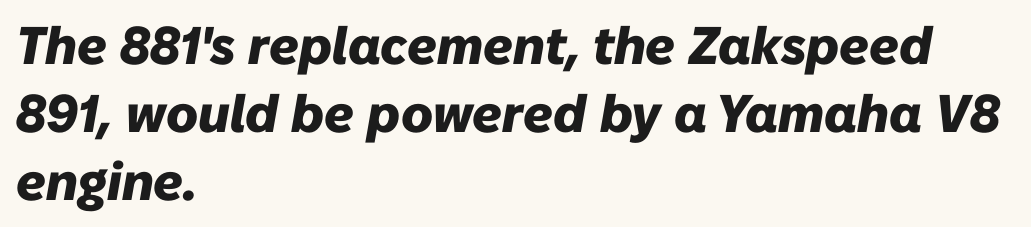
Regular leading. Would a proofreader flag this as italicized? Yes. Each letter keeps its own natural width here, so spacing adapts to shape. The passage shown is not underscored anywhere.
